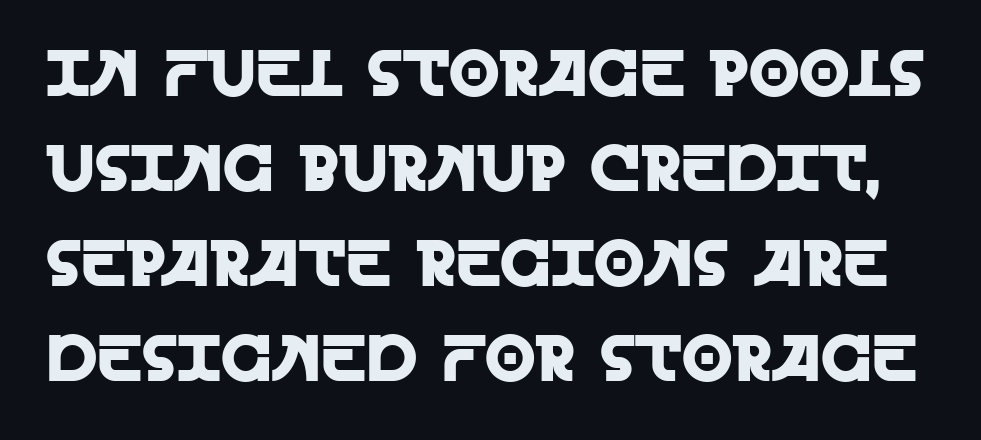
{"serif": "no", "italic": "no", "width": "normal", "x_height": "large", "monospaced": "no", "underline": "no", "line_spacing": "normal", "line_spacing_ratio": 1.46, "letter_spacing": "normal", "letter_spacing_em": 0.0, "glyph_px": 65}
